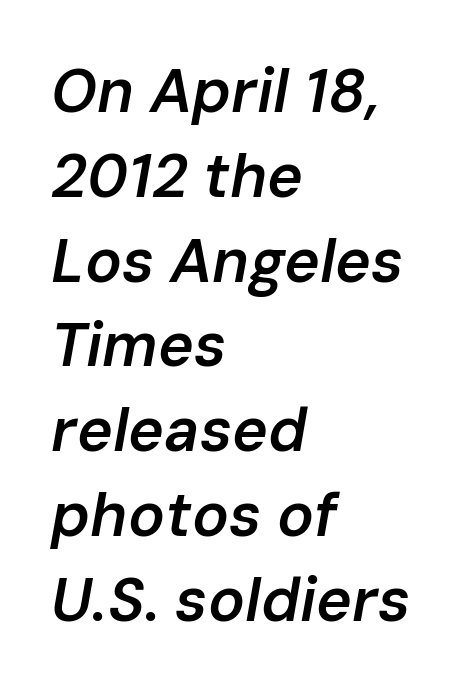
{"italic": "yes", "lean": "right", "slant_degrees": 10, "bold": "semi", "weight": "semibold", "width": "normal", "stroke_contrast": "low", "x_height": "medium", "monospaced": "no", "underline": "no", "align": "left", "line_spacing": "normal", "line_spacing_ratio": 1.39, "letter_spacing": "normal", "letter_spacing_em": 0.0, "glyph_px": 61}
